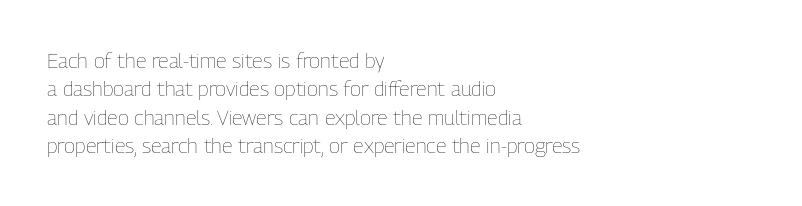
{"italic": "no", "bold": "no", "underline": "no", "align": "left", "line_spacing": "normal", "line_spacing_ratio": 1.35, "letter_spacing": "normal", "letter_spacing_em": 0.0, "glyph_px": 21}
